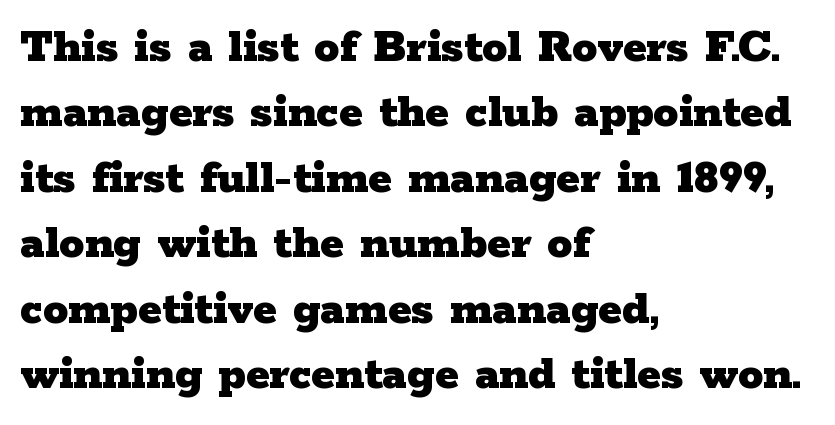
Does the type have serifs? Yes, each stem ends in a small foot. Summary of vertical rhythm: regular, with standard interline spacing. Words appear dense and cohesive because spacing is normal. The font's upright variant was chosen for this text. A dark, heavy texture on the line: the type is bold. The space directly below the letters is spotless.
